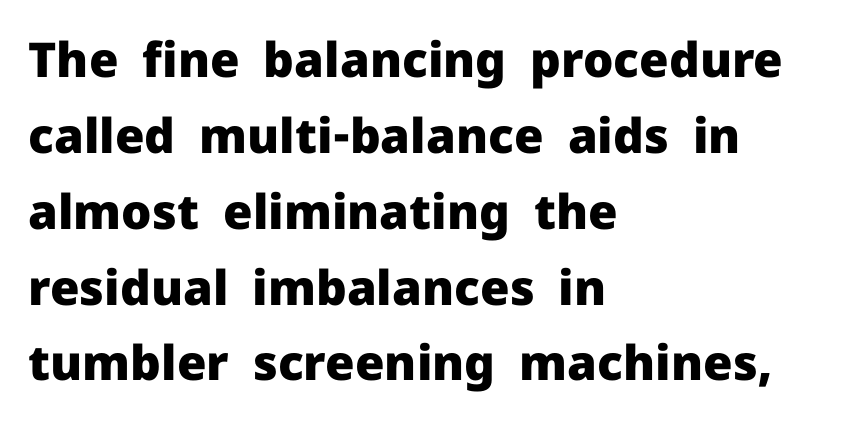
The image shows 48 px heavy sans-serif type, upright; set left-aligned, normal line spacing (1.58x), normal letter spacing, not underlined; low stroke contrast and a medium x-height.
